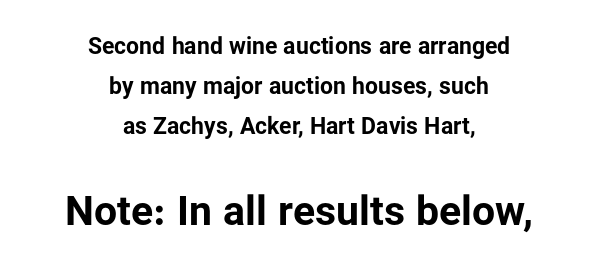
Q: Is the text bold? A: Yes.
Q: Is the text italic (slanted)? A: No, it is upright.
Q: Is the typeface a serif or a sans-serif typeface? A: Sans-serif.
Q: Is the text underlined? A: No.
Q: How is the paragraph aligned? A: Centered.
Q: Is the spacing between letters normal or unusually wide? A: Normal.
Q: Which block of text is set in a larger size, the first (top) or the second (bottom)? A: The second (bottom) one.
Q: Width (condensed, normal, or wide)? A: Normal.
Q: Stroke contrast? A: Low.
Q: x-height? A: Medium.
Q: Monospaced? A: No.
